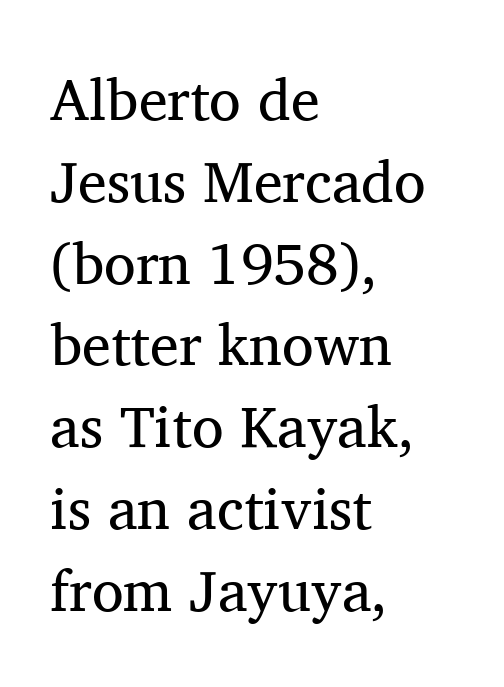
Q: Is the text bold? A: No.
Q: Is the text italic (slanted)? A: No, it is upright.
Q: Is the typeface a serif or a sans-serif typeface? A: Serif.
Q: Is the text underlined? A: No.
Q: How is the paragraph aligned? A: Left-aligned.
Q: Is the spacing between letters normal or unusually wide? A: Normal.
Q: Is the spacing between lines tight, normal or loose? A: Normal.
Q: Width (condensed, normal, or wide)? A: Normal.
Q: Stroke contrast? A: Medium.
Q: x-height? A: Medium.
Q: Monospaced? A: No.
